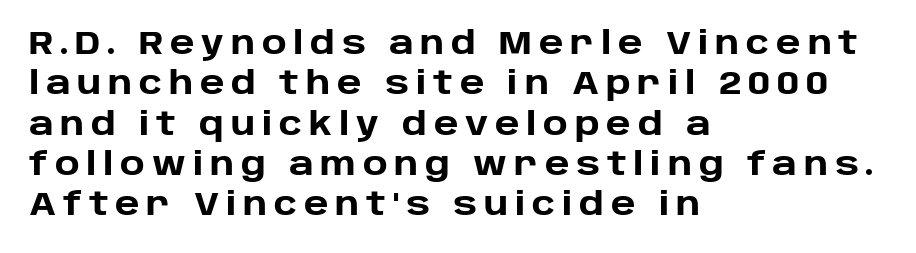
Q: Is the text bold? A: Yes.
Q: Is the text italic (slanted)? A: No, it is upright.
Q: Is the typeface a serif or a sans-serif typeface? A: Sans-serif.
Q: Is the text underlined? A: No.
Q: How is the paragraph aligned? A: Left-aligned.
Q: Is the spacing between letters normal or unusually wide? A: Unusually wide.
Q: Is the spacing between lines tight, normal or loose? A: Normal.
Q: Width (condensed, normal, or wide)? A: Normal.
Q: Stroke contrast? A: Low.
Q: x-height? A: Large.
Q: Monospaced? A: No.
